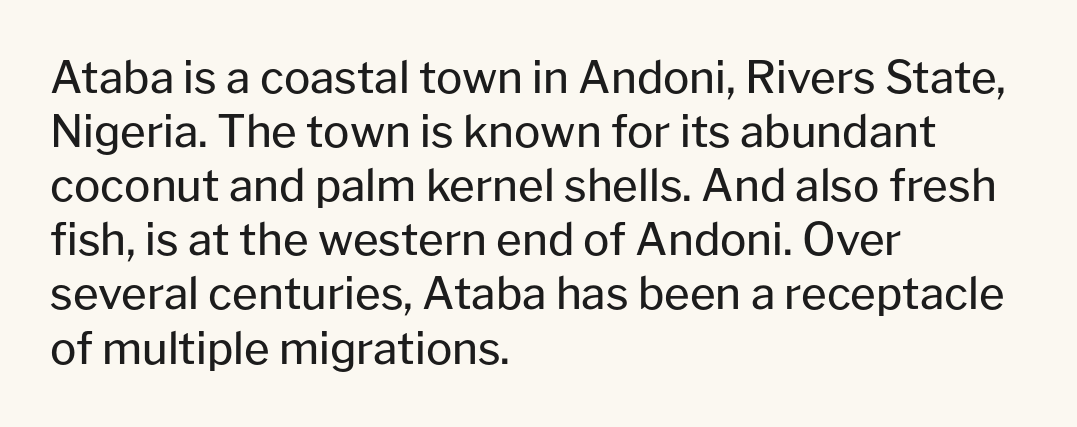
Caption: multi-line text, flush left, ragged right. The rendering uses natural spacing where letterforms have individual widths. Every character sits straight up, as roman type does. Rule under the text: the space is simply empty. Check where the strokes stop: nothing finishes them off — pure sans.
